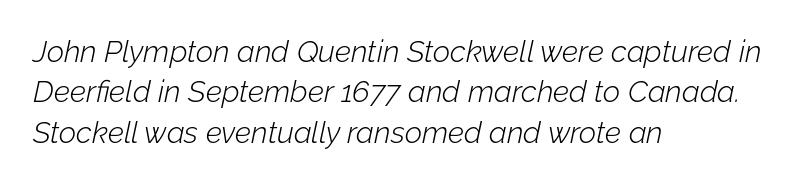
Left-aligned paragraph, ragged on the right. This reads as an unemphasized weight, regular at the heaviest. Do the characters align in a grid? No, the font is proportional. You can tell it's italic because the verticals aren't actually vertical. Each word holds together tightly as a unit, with standard inter-letter gaps.
